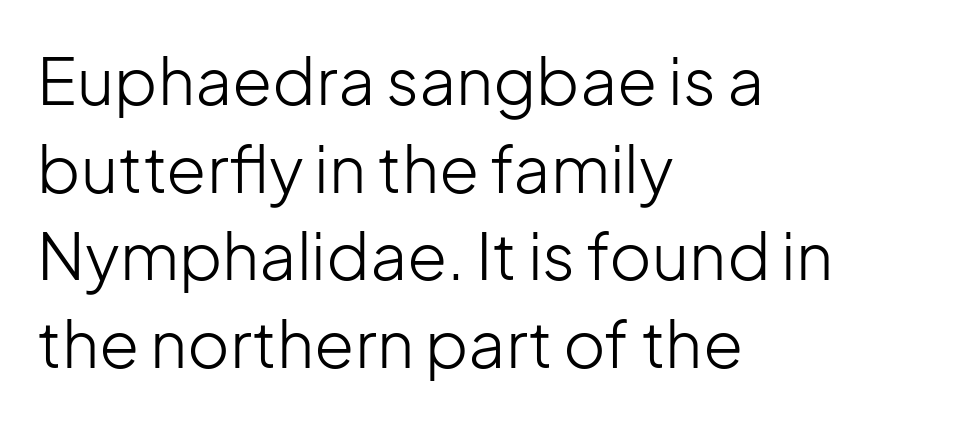
{"serif": "no", "italic": "no", "bold": "no", "weight": "light", "width": "normal", "stroke_contrast": "low", "x_height": "medium", "monospaced": "no", "underline": "no", "align": "left", "line_spacing": "normal", "line_spacing_ratio": 1.35, "letter_spacing": "normal", "letter_spacing_em": 0.0, "glyph_px": 65}
